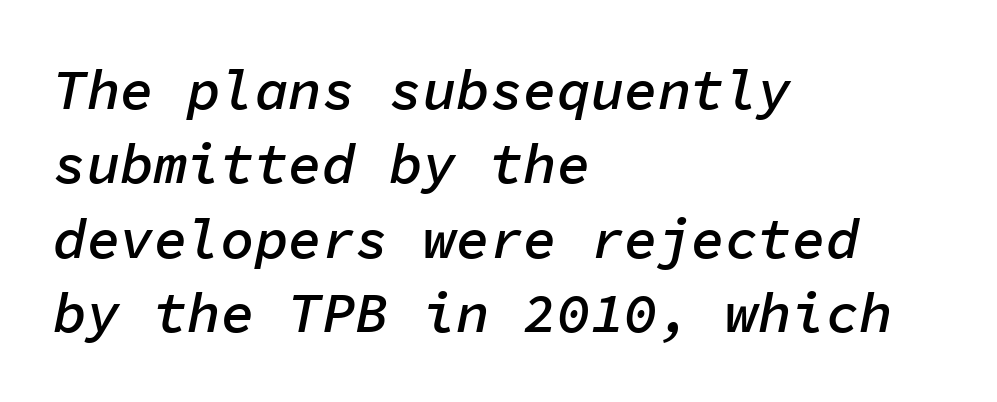
{"italic": "yes", "lean": "right", "slant_degrees": 11, "bold": "semi", "weight": "semibold", "width": "normal", "stroke_contrast": "low", "x_height": "medium", "monospaced": "yes", "underline": "no", "align": "left", "line_spacing": "normal", "line_spacing_ratio": 1.33, "letter_spacing": "normal", "letter_spacing_em": 0.0, "glyph_px": 56}
